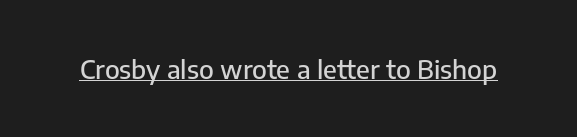
Q: Is the text italic (slanted)? A: No, it is upright.
Q: Is the text underlined? A: Yes.
Q: Is the spacing between letters normal or unusually wide? A: Normal.
